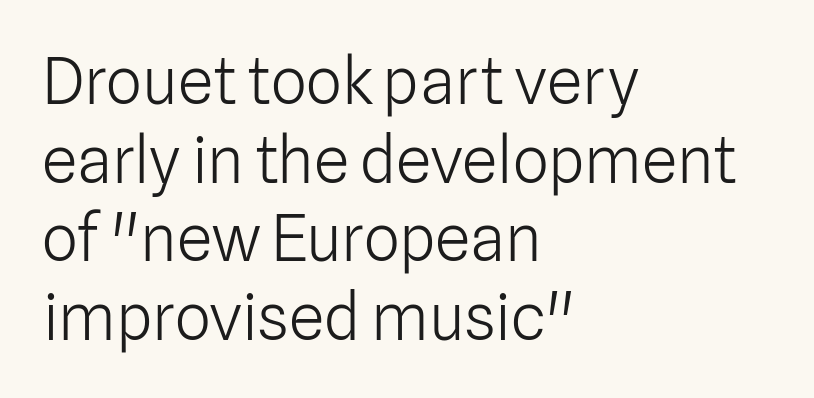
Q: Is the text bold? A: No.
Q: Is the text italic (slanted)? A: No, it is upright.
Q: Is the typeface a serif or a sans-serif typeface? A: Sans-serif.
Q: Is the text underlined? A: No.
Q: How is the paragraph aligned? A: Left-aligned.
Q: Is the spacing between letters normal or unusually wide? A: Normal.
Q: Width (condensed, normal, or wide)? A: Normal.
Q: Stroke contrast? A: Low.
Q: x-height? A: Medium.
Q: Monospaced? A: No.
